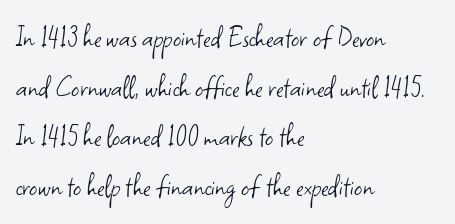
Q: Is the text bold? A: No.
Q: Is the text italic (slanted)? A: Yes.
Q: Is the typeface a serif or a sans-serif typeface? A: Sans-serif.
Q: Is the text underlined? A: No.
Q: How is the paragraph aligned? A: Left-aligned.
Q: Is the spacing between letters normal or unusually wide? A: Normal.
Q: Is the spacing between lines tight, normal or loose? A: Normal.
Q: Width (condensed, normal, or wide)? A: Normal.
Q: Stroke contrast? A: Low.
Q: x-height? A: Small.
Q: Monospaced? A: No.
